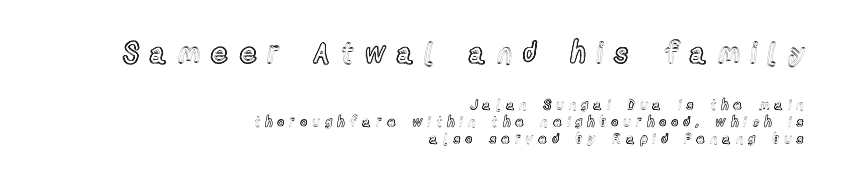
Q: Is the text italic (slanted)? A: Yes.
Q: Is the text underlined? A: No.
Q: How is the paragraph aligned? A: Right-aligned.
Q: Is the spacing between letters normal or unusually wide? A: Unusually wide.
Q: Which block of text is set in a larger size, the first (top) or the second (bottom)? A: The first (top) one.
Q: Width (condensed, normal, or wide)? A: Condensed.
Q: x-height? A: Medium.
Q: Monospaced? A: No.
